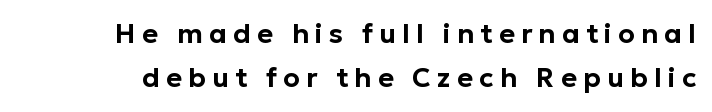
Honestly, there is no underline to notice here at all. The horizontal fit of the characters is loose and conspicuously gappy. The specimen reads as upright at a glance. A typesetter would call this leading conventional body-copy spacing.
